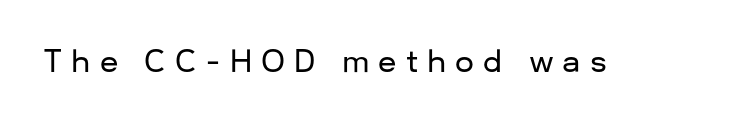
The passage shown has open, widely tracked lettering throughout. The typeface chosen for these lines omits serifs. Every stem runs plumb, perpendicular to the baseline. Here the designer chose a conventional face with non-uniform glyph widths. The zone under the glyphs is completely vacant.
